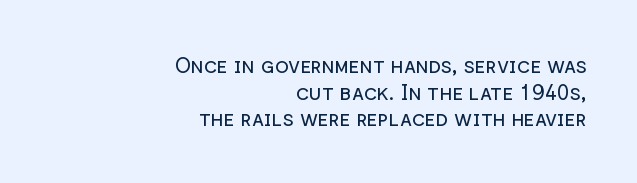
Counters stay open thanks to moderate or lighter strokes. Underline: absent. Honestly, the row spacing looks completely unremarkable. Every stem runs plumb, perpendicular to the baseline.
